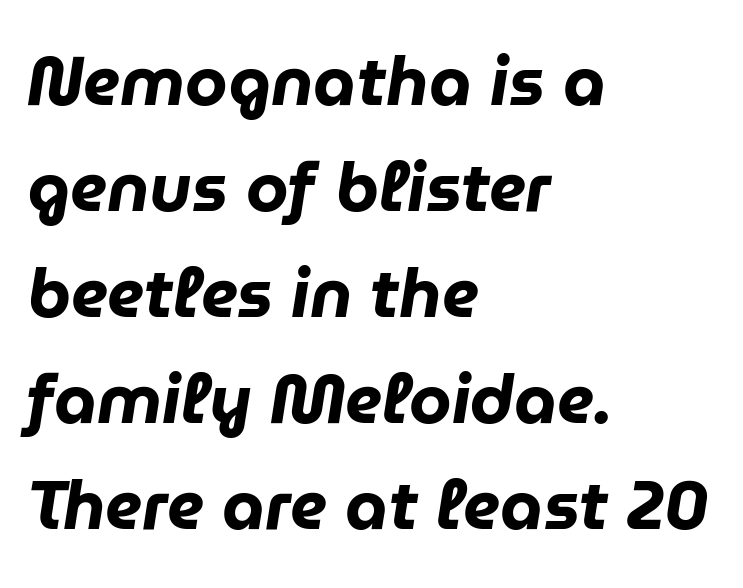
{"italic": "yes", "lean": "right", "slant_degrees": 9, "bold": "yes", "weight": "heavy", "width": "normal", "stroke_contrast": "low", "x_height": "medium", "monospaced": "no", "underline": "no", "align": "left", "line_spacing": "normal", "line_spacing_ratio": 1.56, "letter_spacing": "normal", "letter_spacing_em": 0.0, "glyph_px": 68}
